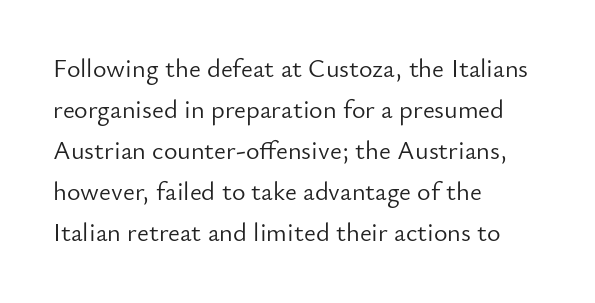
The words here are not underlined. Unbolded letterforms with no extra heft. Quick note: interline space is typical. These lines stack with their left ends in a neat column. Ordinary non-slanted type is in use. Here the glyphs are tracked normally, forming tight word shapes.
